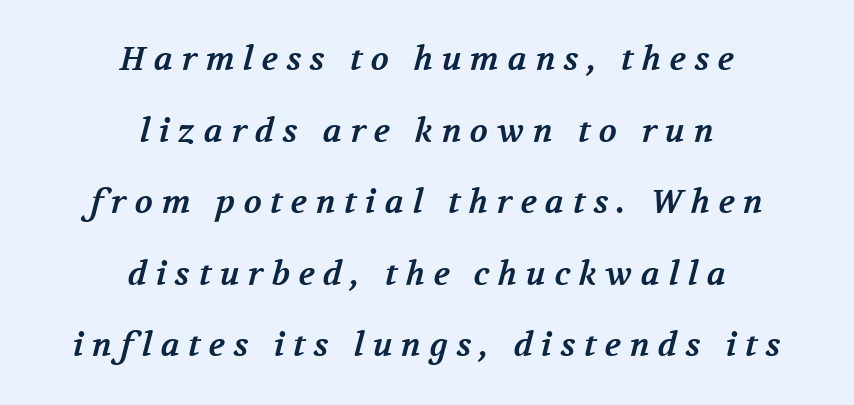
The image shows 33 px bold serif type; set centered, loose line spacing (2.17x), unusually wide letter spacing (+0.26 em), not underlined; medium stroke contrast and a medium x-height.
